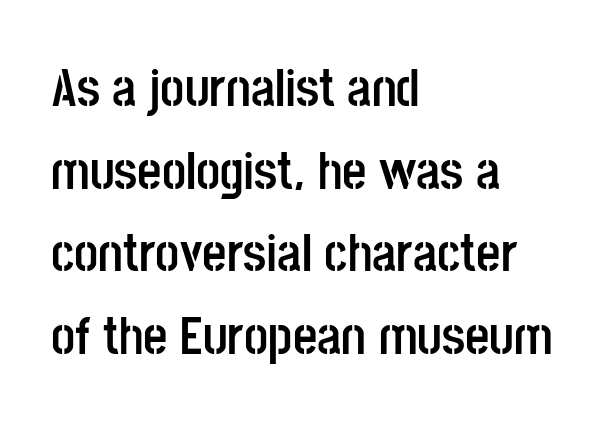
Q: Is the text bold? A: Yes.
Q: Is the text italic (slanted)? A: No, it is upright.
Q: Is the typeface a serif or a sans-serif typeface? A: Sans-serif.
Q: Is the text underlined? A: No.
Q: How is the paragraph aligned? A: Left-aligned.
Q: Is the spacing between letters normal or unusually wide? A: Normal.
Q: Is the spacing between lines tight, normal or loose? A: Normal.
Q: Width (condensed, normal, or wide)? A: Condensed.
Q: Stroke contrast? A: Low.
Q: x-height? A: Large.
Q: Monospaced? A: No.
